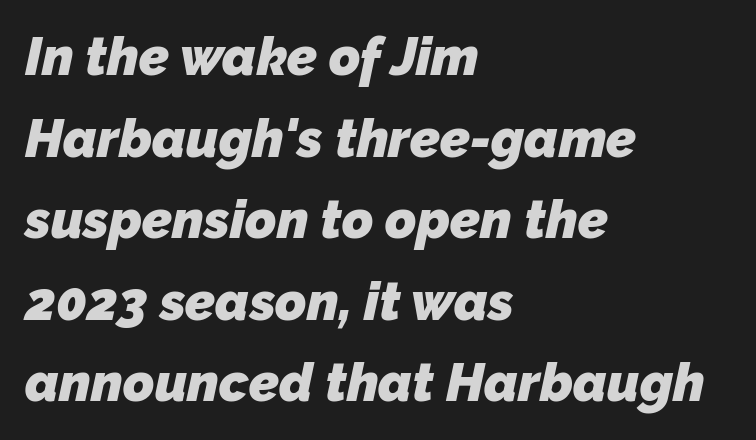
The area under the type is left untouched. The face used here is proportionally spaced, like ordinary book or web type. Plenty of ink on the page — the face is bold. This is sans-serif lettering, the kind often seen on screens and signage. The vertical gap from one line to the next is medium.
